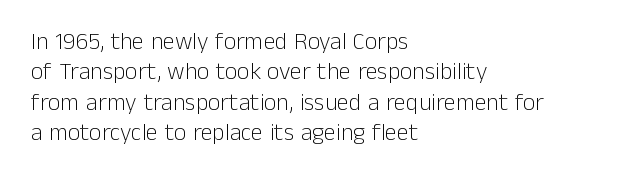
{"italic": "no", "bold": "no", "underline": "no", "align": "left", "line_spacing": "normal", "line_spacing_ratio": 1.27, "letter_spacing": "normal", "letter_spacing_em": 0.0, "glyph_px": 24}
